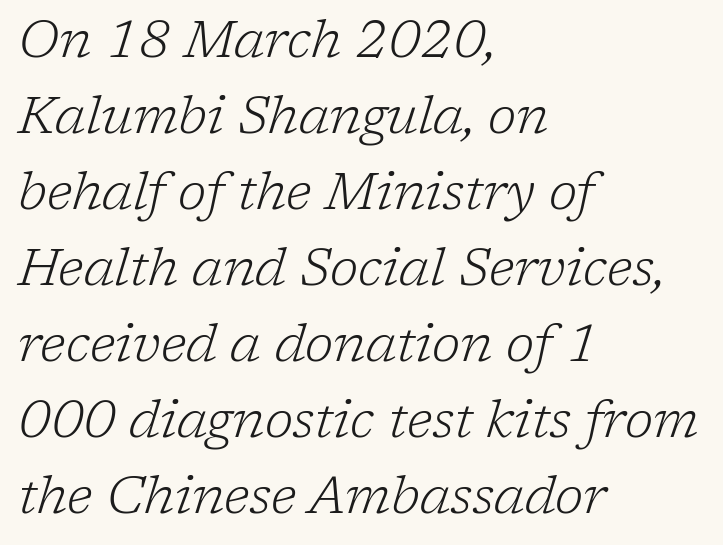
The image shows 52 px light serif type, italic (leaning right); set left-aligned, normal line spacing (1.46x), normal letter spacing, not underlined; low stroke contrast and a medium x-height.
